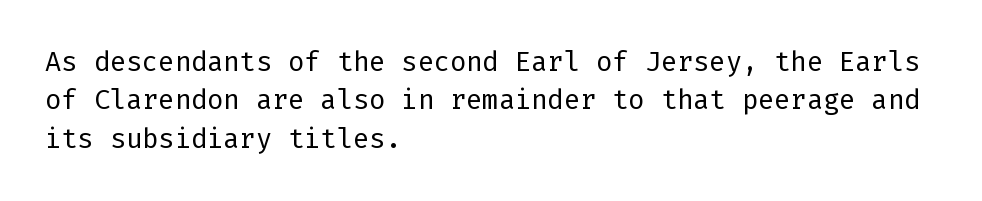
Q: Is the text bold? A: No.
Q: Is the text italic (slanted)? A: No, it is upright.
Q: Is the text underlined? A: No.
Q: How is the paragraph aligned? A: Left-aligned.
Q: Is the spacing between letters normal or unusually wide? A: Normal.
Q: Is the spacing between lines tight, normal or loose? A: Normal.
